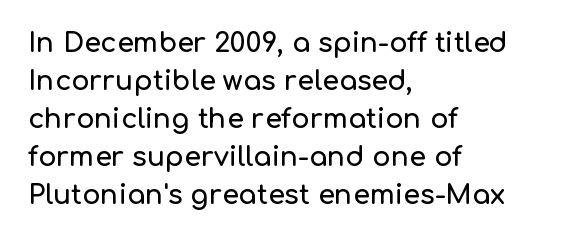
Every stem runs plumb, perpendicular to the baseline. No extra tracking has been applied to these lines. Students, observe: this is what conventionally led text looks like. The rendering anchors every line to the left-hand side. Just letters on the line, the space beneath them empty.
